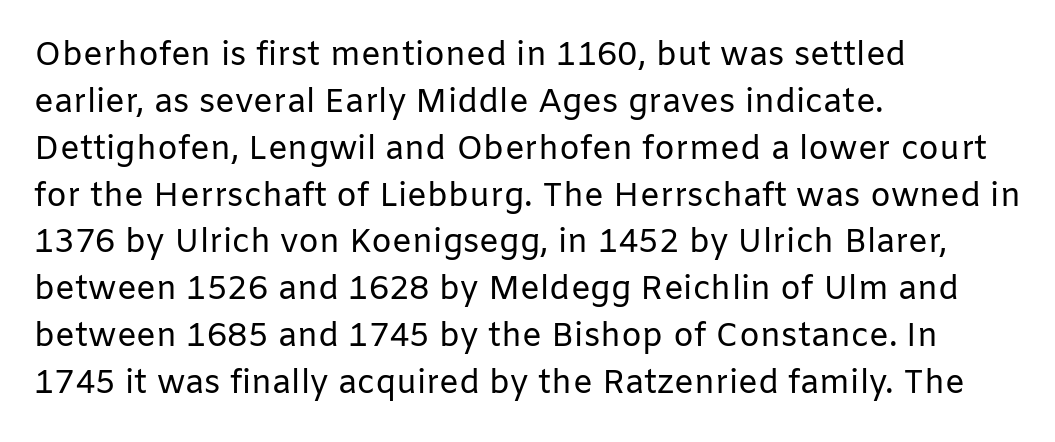
The image shows 33 px regular-weight sans-serif type, upright; set left-aligned, normal line spacing (1.42x), normal letter spacing, not underlined; low stroke contrast and a medium x-height.
